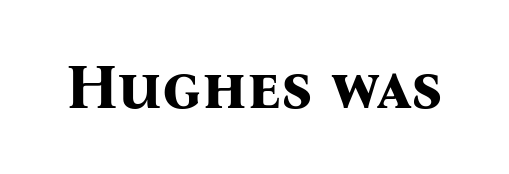
{"serif": "yes", "italic": "no", "bold": "yes", "weight": "bold", "width": "normal", "stroke_contrast": "medium", "x_height": "medium", "monospaced": "no", "underline": "no", "letter_spacing": "normal", "letter_spacing_em": 0.0, "glyph_px": 63}
